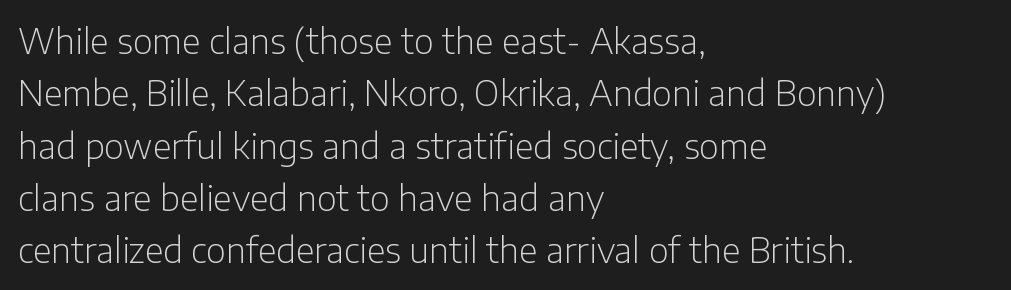
Think of a printed novel: that variable character pitch is what you see here. Compared with typical paragraphs, the rows here are spaced about the same. This is the regular roman posture of the typeface. Default kerning and tracking; the words read as compact shapes. The letters carry no serifs — their stems end cleanly without finishing strokes.
